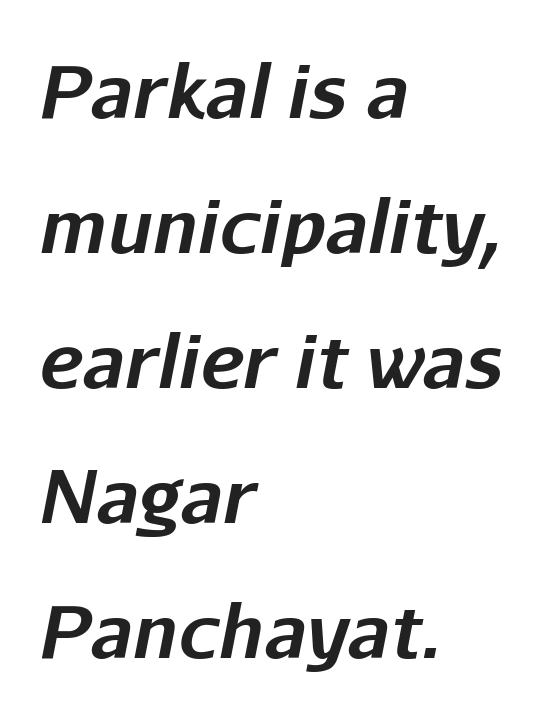
The passage shown is typed in a proportional face where columns would drift. You can tell it's italic because the verticals aren't actually vertical. A clean baseline with only descenders dipping below it. These words are printed bold, with thick strokes throughout. Is the block centered? No — it sits flush against the left margin. Letter spacing: default.
